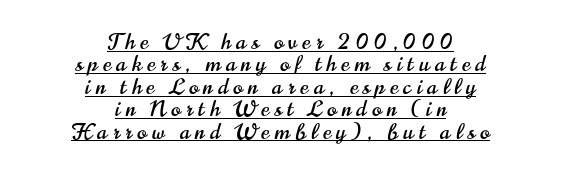
The image shows 22 px text type; set centered, tight line spacing (1.02x), unusually wide letter spacing (+0.25 em), underlined.
